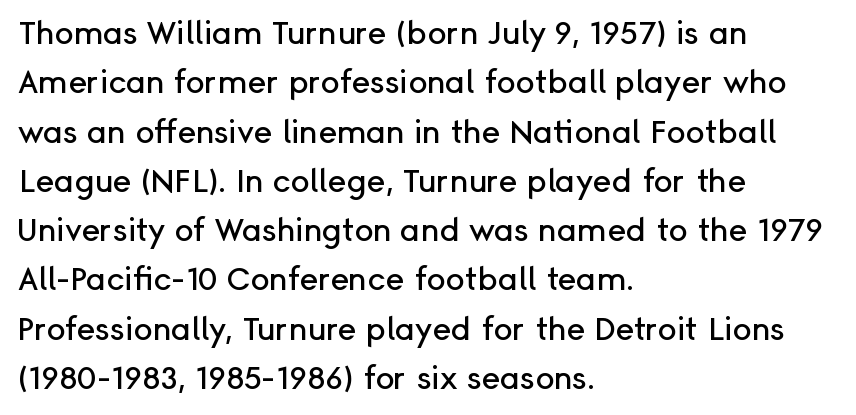
The image shows 32 px sans-serif type, upright; set left-aligned, normal line spacing (1.54x), normal letter spacing, not underlined; low stroke contrast and a medium x-height.
